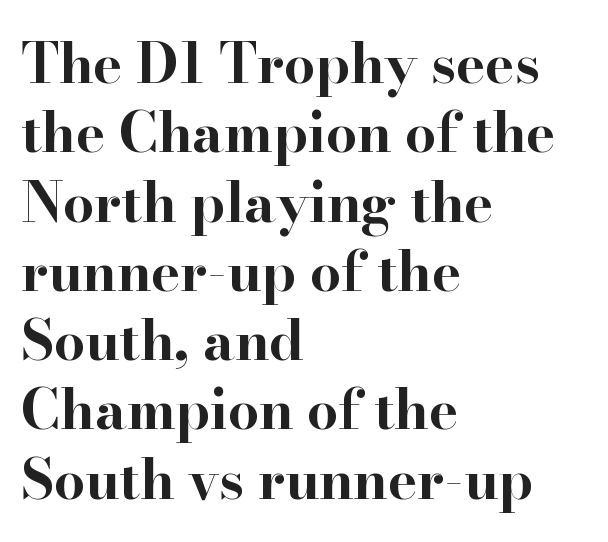
The image shows 55 px bold, wide serif type, upright; set left-aligned, normal line spacing (1.26x), normal letter spacing, not underlined; high stroke contrast and a small x-height.
